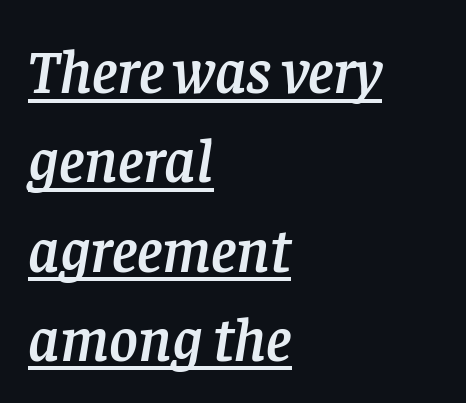
The image shows 62 px serif type, italic (leaning right); set left-aligned, normal line spacing (1.44x), normal letter spacing, underlined; low stroke contrast and a large x-height.
